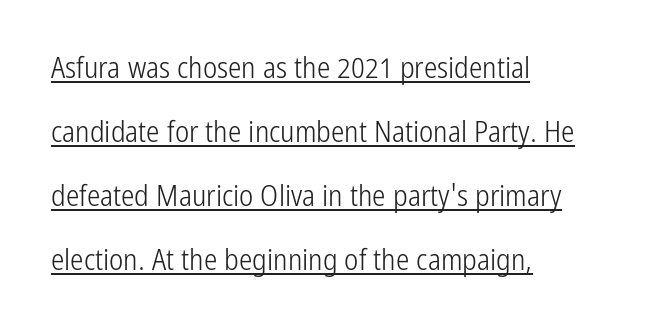
Q: Is the text bold? A: No.
Q: Is the text italic (slanted)? A: No, it is upright.
Q: Is the typeface a serif or a sans-serif typeface? A: Sans-serif.
Q: Is the text underlined? A: Yes.
Q: How is the paragraph aligned? A: Left-aligned.
Q: Is the spacing between letters normal or unusually wide? A: Normal.
Q: Is the spacing between lines tight, normal or loose? A: Loose.
Q: Width (condensed, normal, or wide)? A: Condensed.
Q: Stroke contrast? A: Low.
Q: x-height? A: Medium.
Q: Monospaced? A: No.
